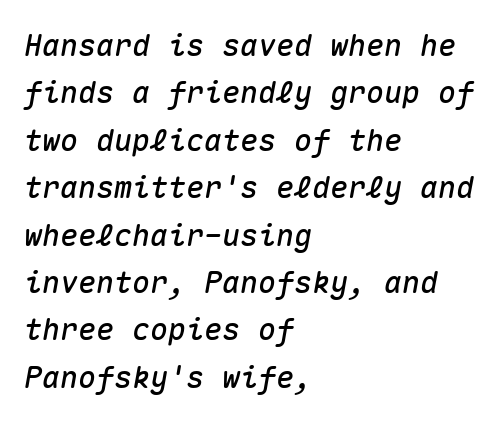
{"italic": "yes", "lean": "right", "slant_degrees": 10, "width": "normal", "stroke_contrast": "medium", "x_height": "medium", "monospaced": "yes", "underline": "no", "align": "left", "line_spacing": "normal", "line_spacing_ratio": 1.58, "letter_spacing": "normal", "letter_spacing_em": 0.0, "glyph_px": 30}
